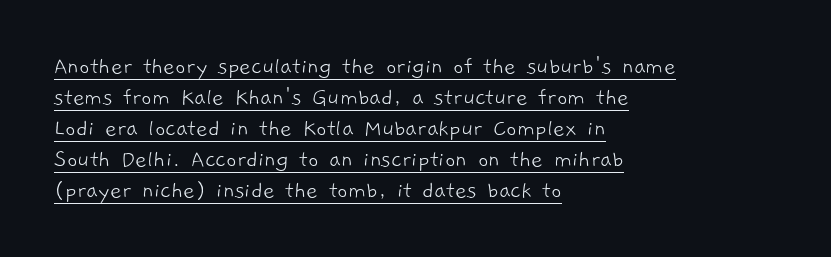
{"bold": "no", "underline": "yes", "align": "left", "line_spacing_ratio": 1.24, "letter_spacing": "normal", "letter_spacing_em": 0.0, "glyph_px": 25}
